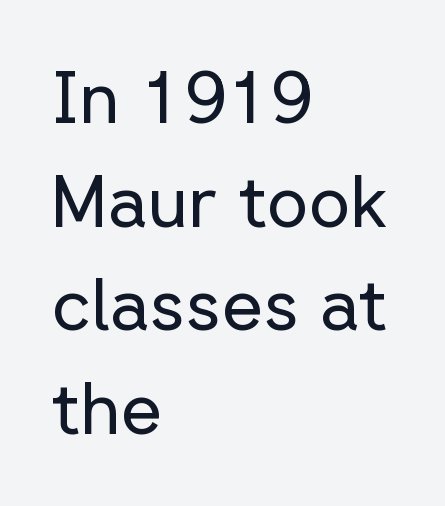
This sample uses an upright cut, with every glyph sitting square on the baseline. The weight tops out at a normal text grade. The passage shown is typed in a proportional face where columns would drift. One glance says typical: line gaps are just what's usual. A sans-serif font was chosen for this passage. Quick note: underline off.
